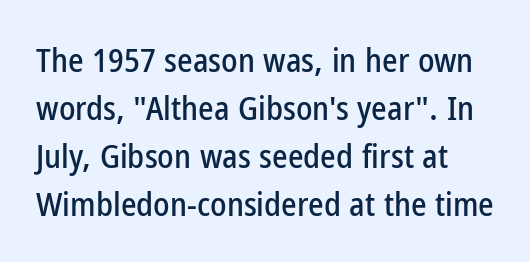
The image shows 33 px condensed sans-serif type, upright; set left-aligned, normal line spacing (1.45x), normal letter spacing, not underlined; low stroke contrast and a medium x-height.
